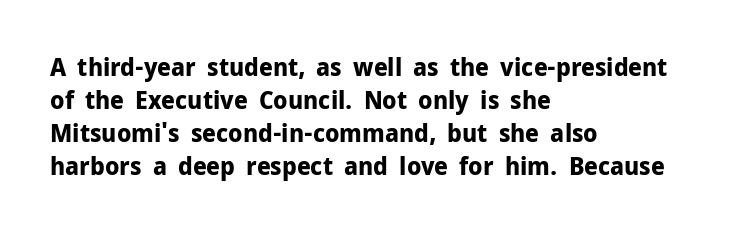
{"italic": "no", "bold": "yes", "underline": "no", "align": "left", "line_spacing": "normal", "line_spacing_ratio": 1.32, "letter_spacing": "normal", "letter_spacing_em": 0.0, "glyph_px": 25}
